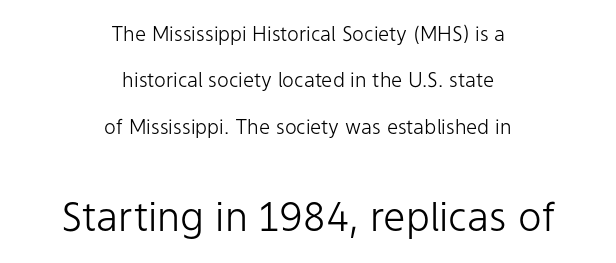
Q: Is the text bold? A: No.
Q: Is the text italic (slanted)? A: No, it is upright.
Q: Is the typeface a serif or a sans-serif typeface? A: Sans-serif.
Q: Is the text underlined? A: No.
Q: How is the paragraph aligned? A: Centered.
Q: Is the spacing between letters normal or unusually wide? A: Normal.
Q: Is the spacing between lines tight, normal or loose? A: Loose.
Q: Which block of text is set in a larger size, the first (top) or the second (bottom)? A: The second (bottom) one.
Q: Width (condensed, normal, or wide)? A: Normal.
Q: Stroke contrast? A: Low.
Q: x-height? A: Medium.
Q: Monospaced? A: No.
